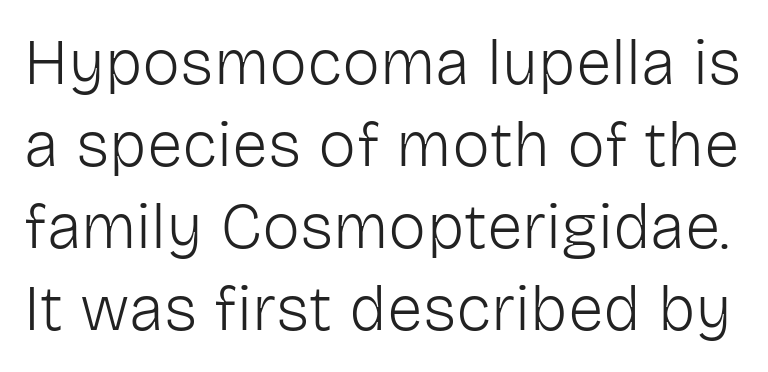
The image shows 64 px light sans-serif type, upright; set normal line spacing (1.28x), normal letter spacing, not underlined; low stroke contrast and a medium x-height.
